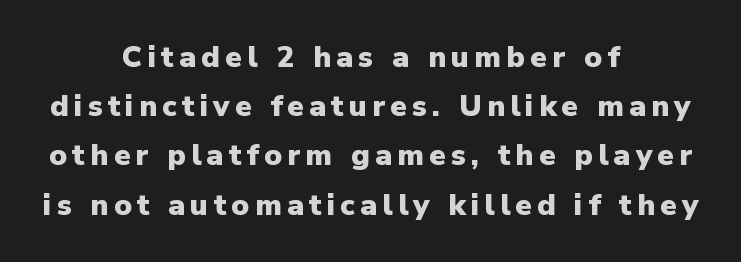
Q: Is the text bold? A: Yes.
Q: Is the text italic (slanted)? A: No, it is upright.
Q: Is the typeface a serif or a sans-serif typeface? A: Sans-serif.
Q: Is the text underlined? A: No.
Q: How is the paragraph aligned? A: Centered.
Q: Is the spacing between lines tight, normal or loose? A: Normal.
Q: Width (condensed, normal, or wide)? A: Normal.
Q: Stroke contrast? A: Low.
Q: x-height? A: Medium.
Q: Monospaced? A: No.
